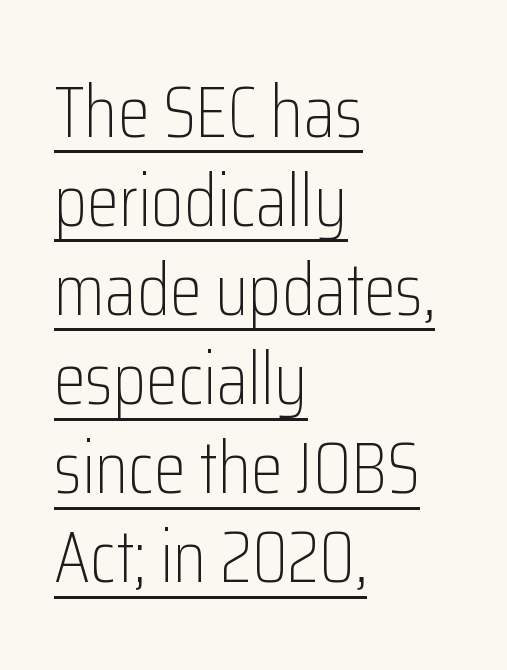
{"serif": "no", "italic": "no", "bold": "no", "weight": "light", "width": "condensed", "stroke_contrast": "low", "x_height": "medium", "monospaced": "no", "underline": "yes", "align": "left", "line_spacing_ratio": 1.22, "letter_spacing": "normal", "letter_spacing_em": 0.0, "glyph_px": 73}
